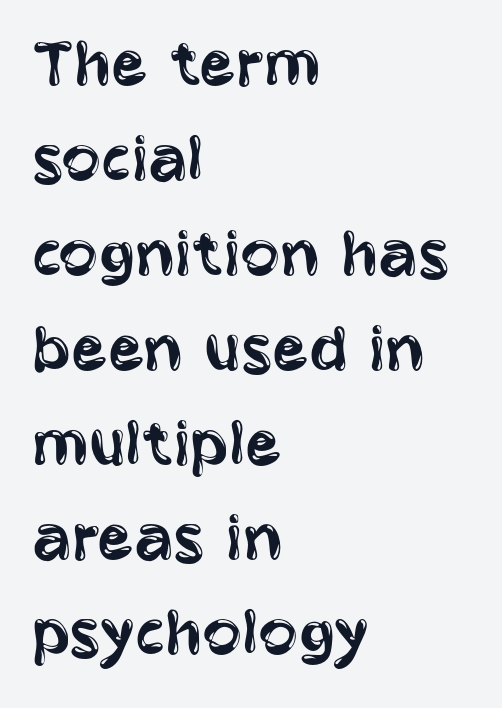
Q: Is the text bold? A: No.
Q: Is the text italic (slanted)? A: No, it is upright.
Q: Is the typeface a serif or a sans-serif typeface? A: Sans-serif.
Q: Is the text underlined? A: No.
Q: How is the paragraph aligned? A: Left-aligned.
Q: Is the spacing between letters normal or unusually wide? A: Normal.
Q: Is the spacing between lines tight, normal or loose? A: Normal.
Q: Width (condensed, normal, or wide)? A: Condensed.
Q: Stroke contrast? A: Low.
Q: x-height? A: Large.
Q: Monospaced? A: No.
